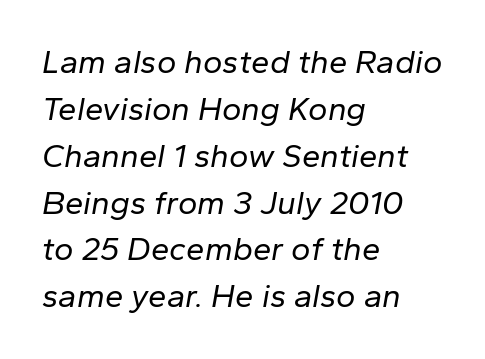
The image shows 33 px regular-weight type, italic (leaning right); set left-aligned, normal line spacing (1.42x), normal letter spacing, not underlined; low stroke contrast and a medium x-height.
